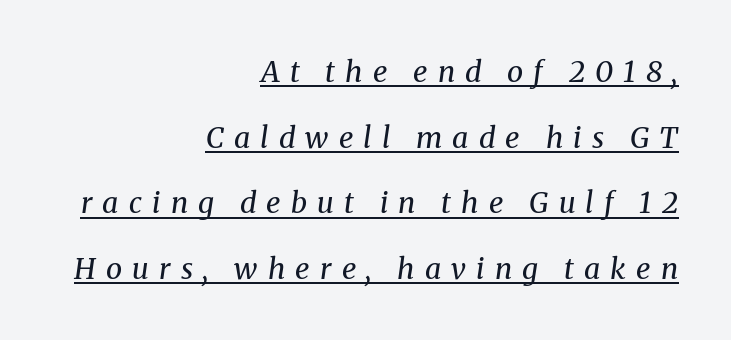
{"serif": "yes", "italic": "yes", "lean": "right", "slant_degrees": 8, "bold": "no", "weight": "regular", "width": "normal", "stroke_contrast": "medium", "x_height": "medium", "monospaced": "no", "underline": "yes", "align": "right", "line_spacing": "loose", "line_spacing_ratio": 2.26, "letter_spacing": "wide", "letter_spacing_em": 0.35, "glyph_px": 29}
